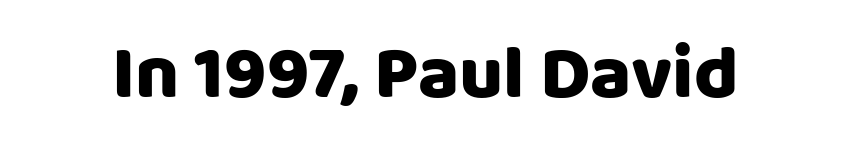
Q: Is the text italic (slanted)? A: No, it is upright.
Q: Is the typeface a serif or a sans-serif typeface? A: Sans-serif.
Q: Is the text underlined? A: No.
Q: Is the spacing between letters normal or unusually wide? A: Normal.
Q: Width (condensed, normal, or wide)? A: Normal.
Q: Stroke contrast? A: Low.
Q: x-height? A: Large.
Q: Monospaced? A: No.
